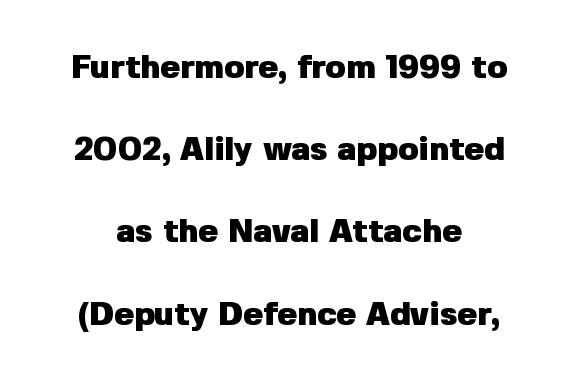
The image shows 33 px heavy sans-serif type, upright; set loose line spacing (2.49x), normal letter spacing, not underlined; low stroke contrast and a medium x-height.
